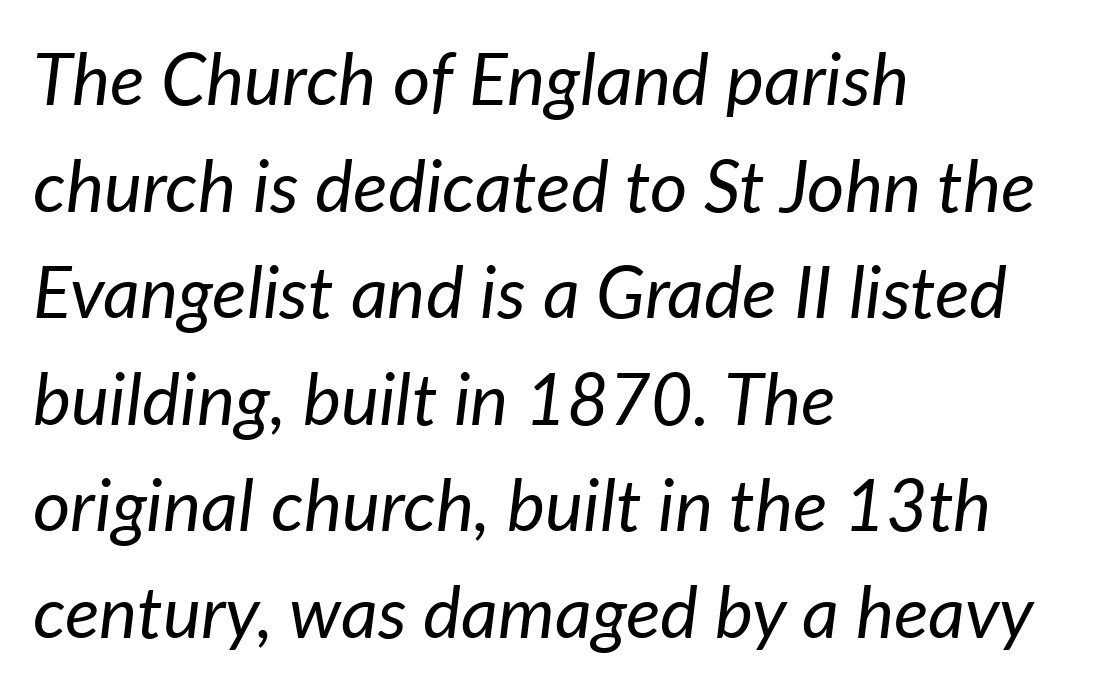
{"italic": "yes", "lean": "right", "slant_degrees": 7, "bold": "no", "weight": "regular", "width": "normal", "stroke_contrast": "low", "x_height": "medium", "monospaced": "no", "underline": "no", "align": "left", "line_spacing": "normal", "line_spacing_ratio": 1.48, "letter_spacing": "normal", "letter_spacing_em": 0.0, "glyph_px": 72}
